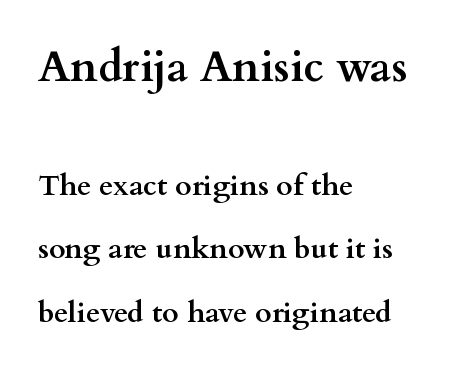
{"serif": "yes", "italic": "no", "bold": "yes", "weight": "semibold", "width": "wide", "stroke_contrast": "medium", "x_height": "small", "monospaced": "no", "underline": "no", "align": "left", "line_spacing": "loose", "line_spacing_ratio": 2.18, "letter_spacing": "normal", "letter_spacing_em": 0.0, "larger_block": "first", "size_ratio": 1.48, "glyph_px": 43}
